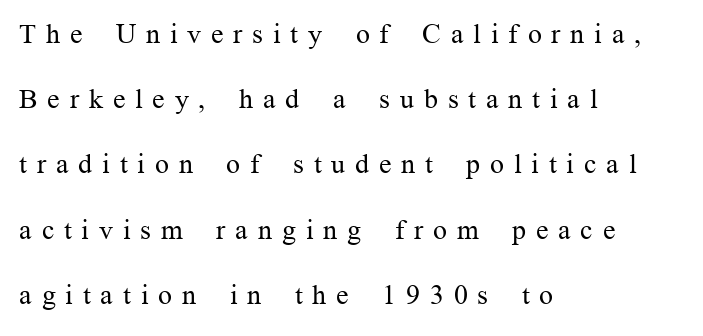
The image shows 28 px regular-weight serif type, upright; set left-aligned, loose line spacing (2.33x), unusually wide letter spacing (+0.35 em), not underlined; medium stroke contrast and a medium x-height.
